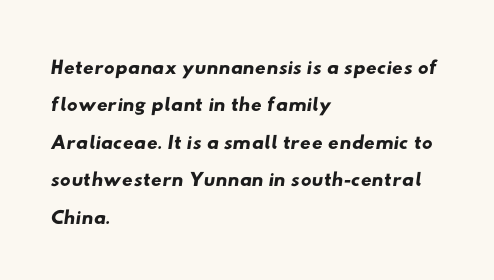
Q: Is the typeface a serif or a sans-serif typeface? A: Sans-serif.
Q: Is the text underlined? A: No.
Q: How is the paragraph aligned? A: Left-aligned.
Q: Is the spacing between letters normal or unusually wide? A: Normal.
Q: Is the spacing between lines tight, normal or loose? A: Normal.
Q: Width (condensed, normal, or wide)? A: Wide.
Q: Stroke contrast? A: Low.
Q: x-height? A: Small.
Q: Monospaced? A: No.
